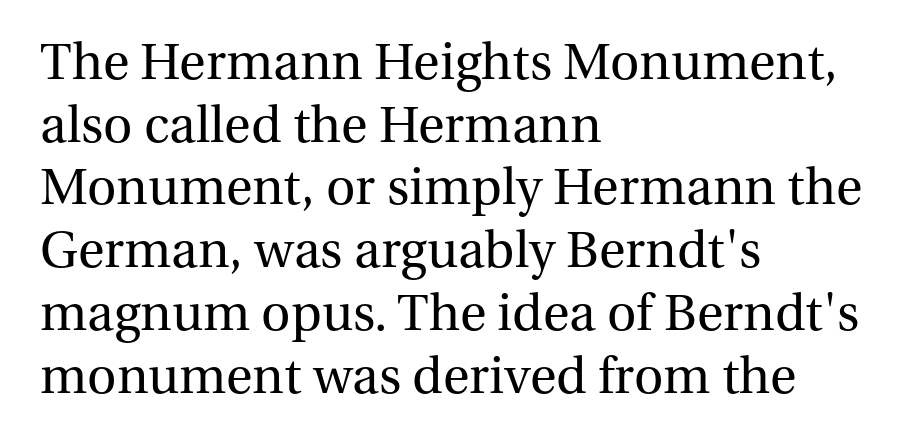
Posture: vertical. Character widths vary here, with narrow letters taking less room than wide ones. Stroke terminals: seriffed. This is not heavy type; no bold has been used. A bare baseline throughout the passage. Leftover space on each line is placed entirely after the last word.
